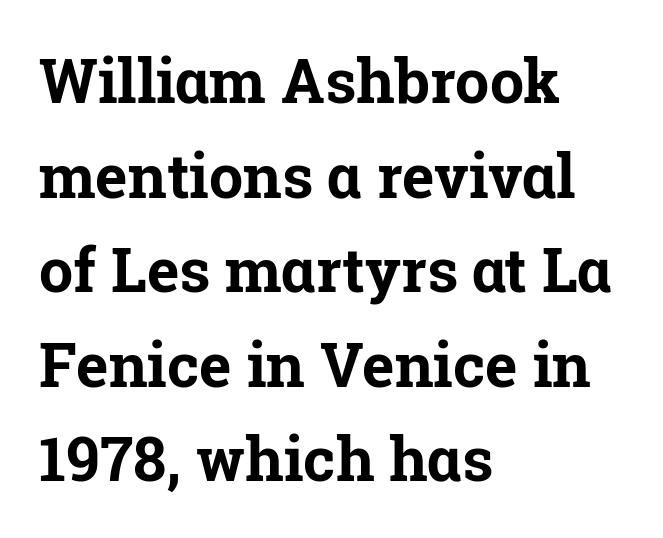
{"serif": "yes", "italic": "no", "bold": "yes", "weight": "bold", "width": "normal", "stroke_contrast": "low", "x_height": "medium", "monospaced": "no", "underline": "no", "align": "left", "line_spacing": "normal", "line_spacing_ratio": 1.55, "letter_spacing": "normal", "letter_spacing_em": 0.0, "glyph_px": 61}
